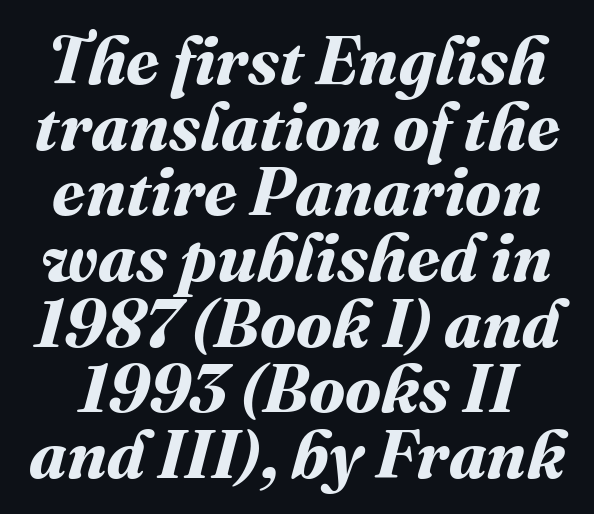
{"bold": "yes", "weight": "bold", "width": "normal", "stroke_contrast": "medium", "x_height": "medium", "monospaced": "no", "underline": "no", "line_spacing": "tight", "line_spacing_ratio": 0.98, "letter_spacing": "normal", "letter_spacing_em": 0.0, "glyph_px": 67}
